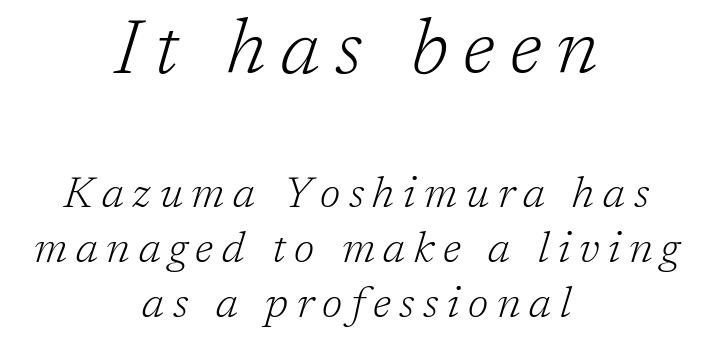
Q: Is the text bold? A: No.
Q: Is the text italic (slanted)? A: Yes, it leans right by about 17 degrees.
Q: Is the typeface a serif or a sans-serif typeface? A: Serif.
Q: Is the text underlined? A: No.
Q: How is the paragraph aligned? A: Centered.
Q: Is the spacing between letters normal or unusually wide? A: Unusually wide.
Q: Is the spacing between lines tight, normal or loose? A: Normal.
Q: Which block of text is set in a larger size, the first (top) or the second (bottom)? A: The first (top) one.
Q: Width (condensed, normal, or wide)? A: Normal.
Q: Stroke contrast? A: Low.
Q: x-height? A: Medium.
Q: Monospaced? A: No.
